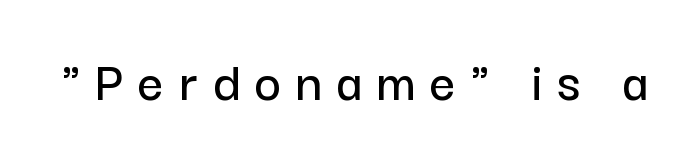
Q: Is the text italic (slanted)? A: No, it is upright.
Q: Is the typeface a serif or a sans-serif typeface? A: Sans-serif.
Q: Is the text underlined? A: No.
Q: Is the spacing between letters normal or unusually wide? A: Unusually wide.
Q: Width (condensed, normal, or wide)? A: Normal.
Q: Stroke contrast? A: Low.
Q: x-height? A: Medium.
Q: Monospaced? A: No.
